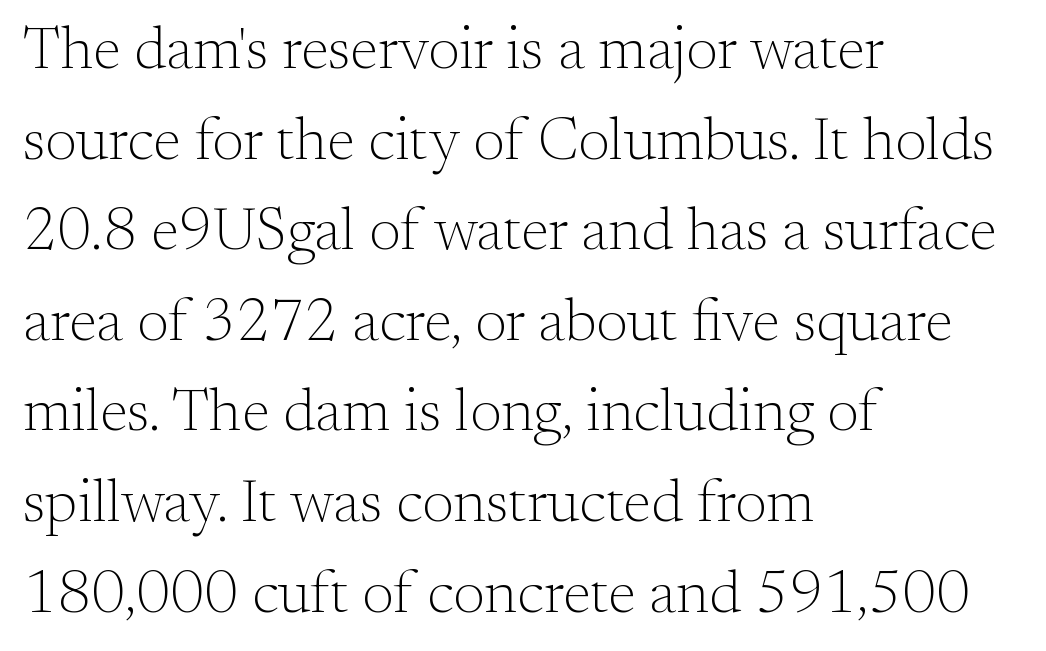
Stroke mass is kept to a normal reading level or below. Ordinary non-slanted type is in use. Each letter's strokes conclude with small projecting serifs. The rag falls on the right side of this text block. The letters sit at their default tracking, neither squeezed nor spread. Whoever set this chose a conventional vertical rhythm.
